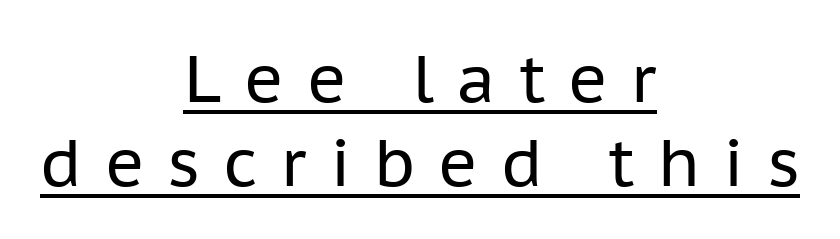
Q: Is the text bold? A: No.
Q: Is the text italic (slanted)? A: No, it is upright.
Q: Is the typeface a serif or a sans-serif typeface? A: Sans-serif.
Q: Is the text underlined? A: Yes.
Q: How is the paragraph aligned? A: Centered.
Q: Is the spacing between letters normal or unusually wide? A: Unusually wide.
Q: Is the spacing between lines tight, normal or loose? A: Normal.
Q: Width (condensed, normal, or wide)? A: Normal.
Q: Stroke contrast? A: Low.
Q: x-height? A: Medium.
Q: Monospaced? A: No.
